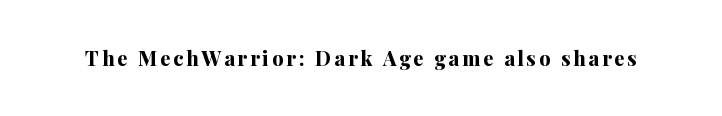
Q: Is the text bold? A: Yes.
Q: Is the text italic (slanted)? A: No, it is upright.
Q: Is the text underlined? A: No.
